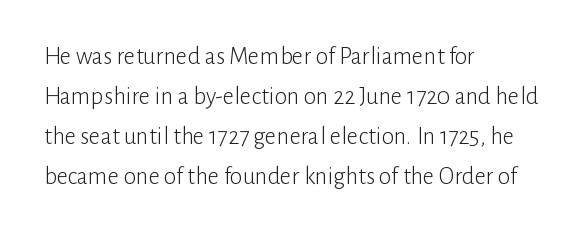
The image shows 25 px text type, upright; set left-aligned, normal line spacing (1.6x), normal letter spacing, not underlined.
